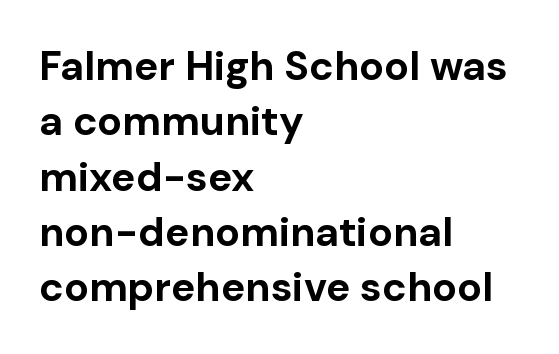
This is sans-serif lettering, the kind often seen on screens and signage. You could call the tracking neutral — neither tight nor loose. Compared with a centered layout, this one pins lines to the left instead. Glance below the letters and you will spot only blank space. Whoever set this chose a conventional vertical rhythm.
